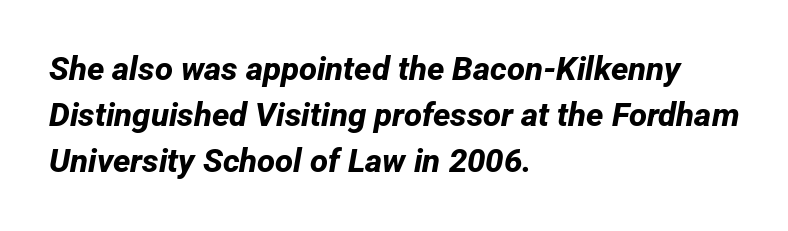
Honestly, the row spacing looks completely unremarkable. Strong, thick strokes mark this as bold type. Spacing verdict: proportional, widths tailored to each character. All the whitespace from short lines collects on the right.
